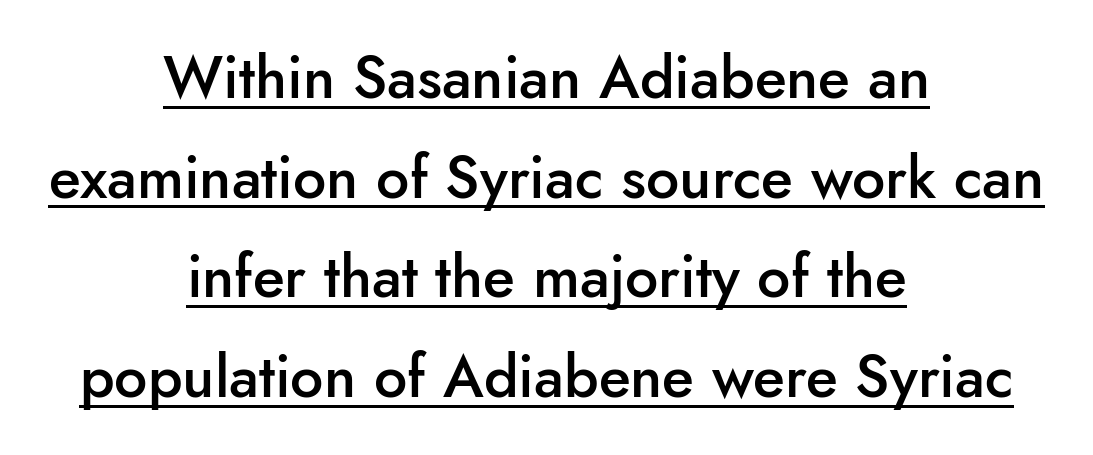
Q: Is the text bold? A: Semi-bold.
Q: Is the text italic (slanted)? A: No, it is upright.
Q: Is the typeface a serif or a sans-serif typeface? A: Sans-serif.
Q: Is the text underlined? A: Yes.
Q: How is the paragraph aligned? A: Centered.
Q: Is the spacing between letters normal or unusually wide? A: Normal.
Q: Is the spacing between lines tight, normal or loose? A: Normal.
Q: Width (condensed, normal, or wide)? A: Normal.
Q: Stroke contrast? A: Low.
Q: x-height? A: Small.
Q: Monospaced? A: No.
